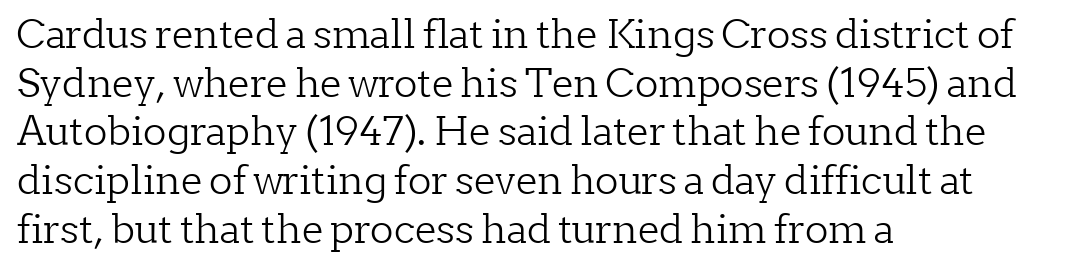
{"serif": "yes", "italic": "no", "bold": "no", "weight": "light", "width": "normal", "stroke_contrast": "low", "x_height": "medium", "monospaced": "no", "underline": "no", "align": "left", "line_spacing": "normal", "line_spacing_ratio": 1.25, "letter_spacing": "normal", "letter_spacing_em": 0.0, "glyph_px": 39}
